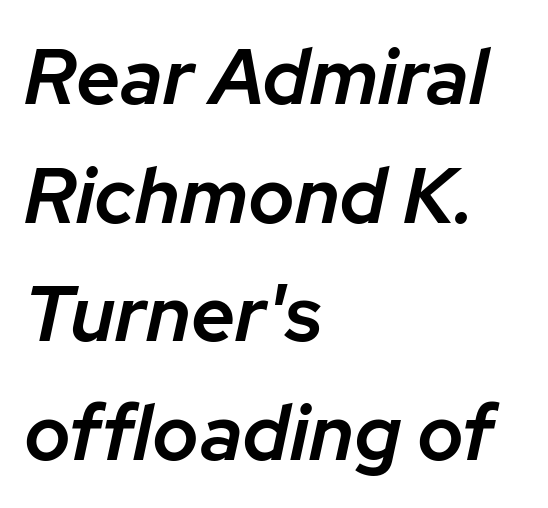
{"italic": "yes", "lean": "right", "slant_degrees": 12, "bold": "semi", "weight": "semibold", "width": "normal", "stroke_contrast": "low", "x_height": "medium", "monospaced": "no", "underline": "no", "align": "left", "line_spacing": "normal", "line_spacing_ratio": 1.52, "letter_spacing": "normal", "letter_spacing_em": 0.0, "glyph_px": 78}
